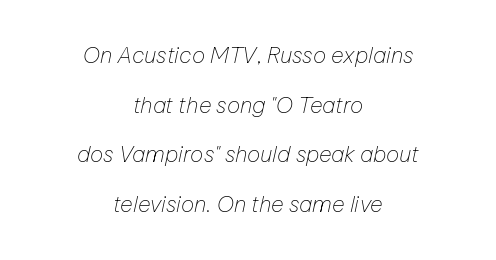
Q: Is the text bold? A: No.
Q: Is the text italic (slanted)? A: Yes, it leans right by about 12 degrees.
Q: Is the text underlined? A: No.
Q: How is the paragraph aligned? A: Centered.
Q: Is the spacing between letters normal or unusually wide? A: Normal.
Q: Is the spacing between lines tight, normal or loose? A: Loose.
